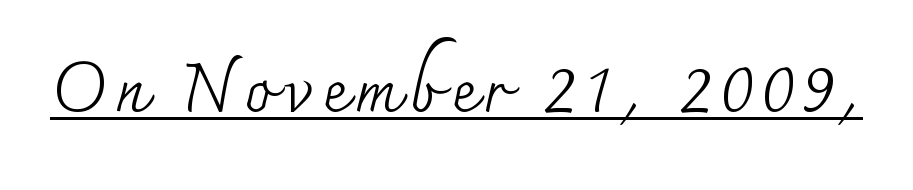
Compared with undecorated copy, this sample adds a rule below the words. Varying glyph widths throughout — classic text-font behaviour. Bold? No — there's no thickening of the strokes. The font family rendered here belongs to the serif group.
